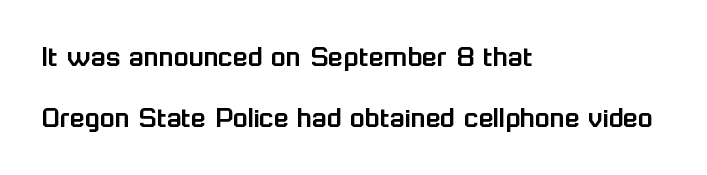
{"serif": "no", "italic": "no", "width": "normal", "stroke_contrast": "low", "x_height": "medium", "monospaced": "no", "underline": "no", "align": "left", "line_spacing": "loose", "line_spacing_ratio": 1.96, "letter_spacing": "normal", "letter_spacing_em": 0.0, "glyph_px": 31}
